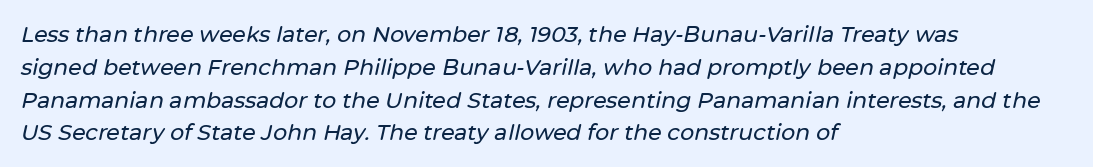
The image shows 22 px text type, italic (leaning right); set left-aligned, normal line spacing (1.49x), normal letter spacing, not underlined.
